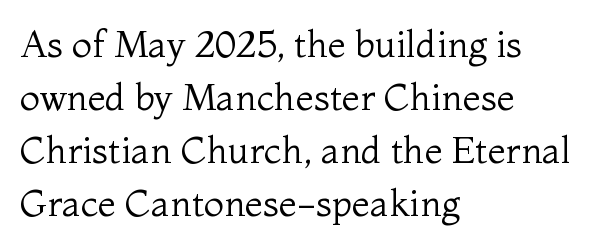
{"serif": "yes", "italic": "no", "bold": "no", "weight": "regular", "width": "normal", "stroke_contrast": "medium", "x_height": "medium", "monospaced": "no", "underline": "no", "align": "left", "line_spacing": "normal", "line_spacing_ratio": 1.43, "letter_spacing": "normal", "letter_spacing_em": 0.0, "glyph_px": 37}
